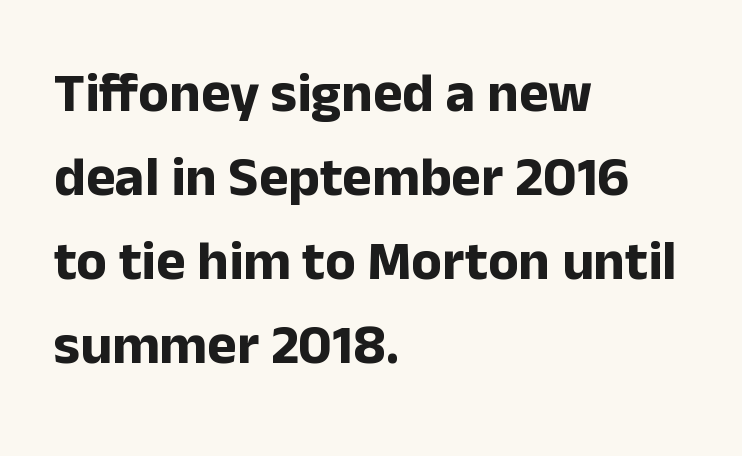
Q: Is the text bold? A: Yes.
Q: Is the text italic (slanted)? A: No, it is upright.
Q: Is the typeface a serif or a sans-serif typeface? A: Sans-serif.
Q: Is the text underlined? A: No.
Q: How is the paragraph aligned? A: Left-aligned.
Q: Is the spacing between letters normal or unusually wide? A: Normal.
Q: Is the spacing between lines tight, normal or loose? A: Normal.
Q: Width (condensed, normal, or wide)? A: Normal.
Q: Stroke contrast? A: Low.
Q: x-height? A: Medium.
Q: Monospaced? A: No.
